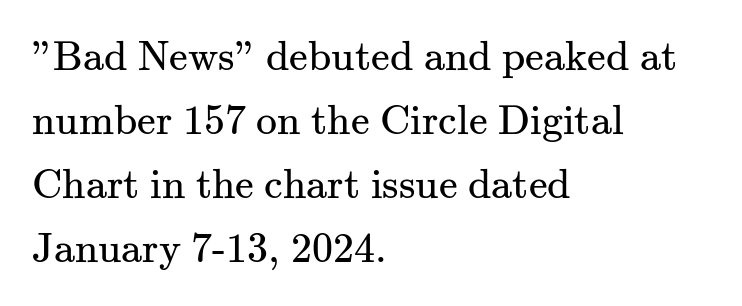
One-word summary of the alignment: left. Unlike a clean sans, this face finishes its strokes with serifs. The passage shown is not bold in any degree. How are the letters spaced? Ordinarily, with no added tracking. You could not count columns in this text — the font is proportionally spaced. Letters rest on an invisible, unmarked baseline.
